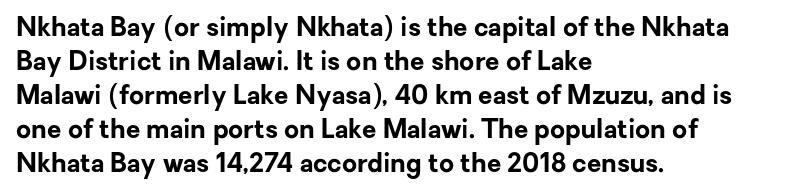
Q: Is the text bold? A: Yes.
Q: Is the text italic (slanted)? A: No, it is upright.
Q: Is the text underlined? A: No.
Q: How is the paragraph aligned? A: Left-aligned.
Q: Is the spacing between letters normal or unusually wide? A: Normal.
Q: Is the spacing between lines tight, normal or loose? A: Normal.
